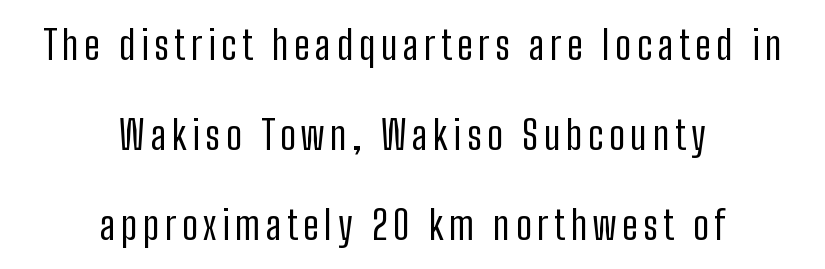
Students, observe: this is what heavily led, spacious text looks like. The letters stand straight up with perfectly vertical stems. The face used here is proportionally spaced, like ordinary book or web type. Stems and bowls with no extra thickness — not bold. The text block is weighted toward neither margin, spreading evenly from the middle. No word sits above an underline.
